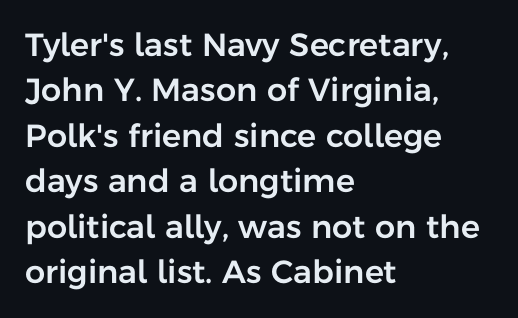
Serif or sans? Sans — the stroke terminals are bare. Rule under the text: the space is simply empty. The letters advance in unequal steps, a hallmark of proportional type. Tracking value appears to be zero — textbook default spacing.
